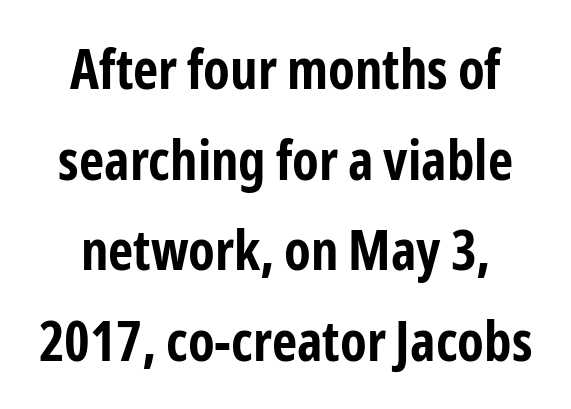
Q: Is the text bold? A: Yes.
Q: Is the text italic (slanted)? A: No, it is upright.
Q: Is the typeface a serif or a sans-serif typeface? A: Sans-serif.
Q: Is the text underlined? A: No.
Q: How is the paragraph aligned? A: Centered.
Q: Is the spacing between letters normal or unusually wide? A: Normal.
Q: Is the spacing between lines tight, normal or loose? A: Normal.
Q: Width (condensed, normal, or wide)? A: Condensed.
Q: Stroke contrast? A: Low.
Q: x-height? A: Medium.
Q: Monospaced? A: No.
